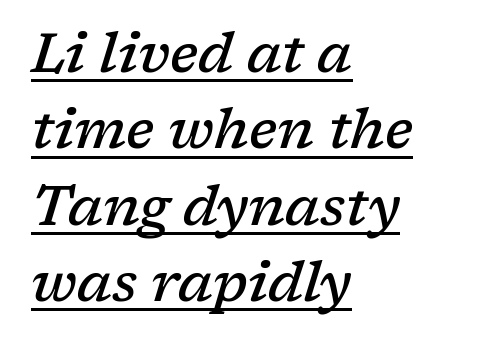
Q: Is the text bold? A: Semi-bold.
Q: Is the text italic (slanted)? A: Yes, it leans right by about 17 degrees.
Q: Is the typeface a serif or a sans-serif typeface? A: Serif.
Q: Is the text underlined? A: Yes.
Q: How is the paragraph aligned? A: Left-aligned.
Q: Is the spacing between letters normal or unusually wide? A: Normal.
Q: Is the spacing between lines tight, normal or loose? A: Normal.
Q: Width (condensed, normal, or wide)? A: Normal.
Q: Stroke contrast? A: Low.
Q: x-height? A: Medium.
Q: Monospaced? A: No.
